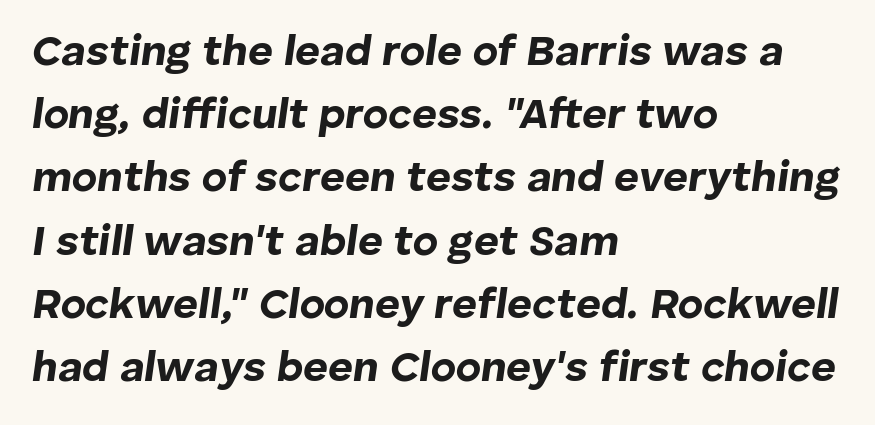
The image shows 43 px bold type, italic (leaning right); set left-aligned, normal line spacing (1.47x), normal letter spacing, not underlined; low stroke contrast and a medium x-height.
